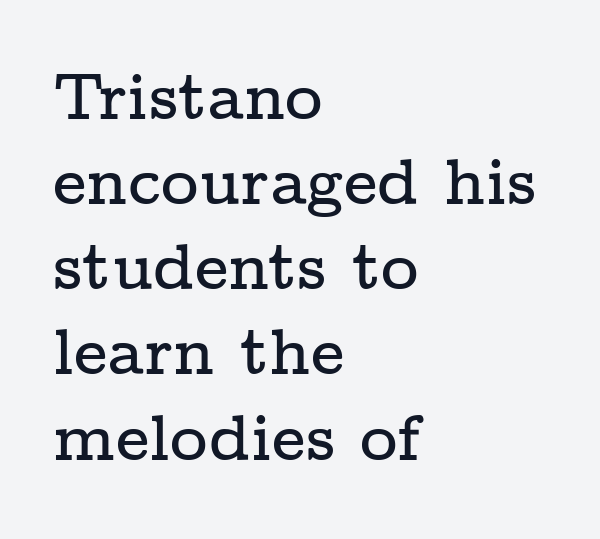
Q: Is the text italic (slanted)? A: No, it is upright.
Q: Is the typeface a serif or a sans-serif typeface? A: Serif.
Q: Is the text underlined? A: No.
Q: How is the paragraph aligned? A: Left-aligned.
Q: Is the spacing between letters normal or unusually wide? A: Normal.
Q: Is the spacing between lines tight, normal or loose? A: Normal.
Q: Width (condensed, normal, or wide)? A: Wide.
Q: Stroke contrast? A: Low.
Q: x-height? A: Medium.
Q: Monospaced? A: No.
